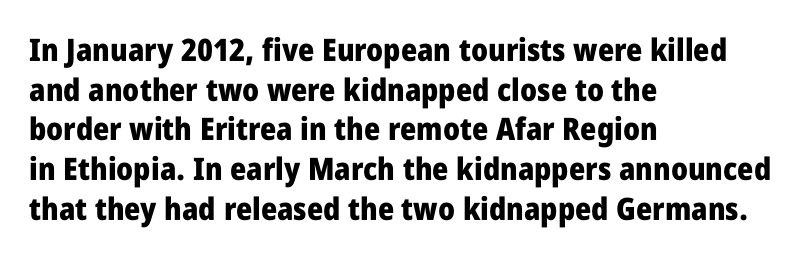
{"serif": "no", "italic": "no", "bold": "yes", "weight": "heavy", "width": "condensed", "stroke_contrast": "low", "x_height": "large", "monospaced": "no", "underline": "no", "align": "left", "line_spacing": "normal", "line_spacing_ratio": 1.28, "letter_spacing": "normal", "letter_spacing_em": 0.0, "glyph_px": 31}
